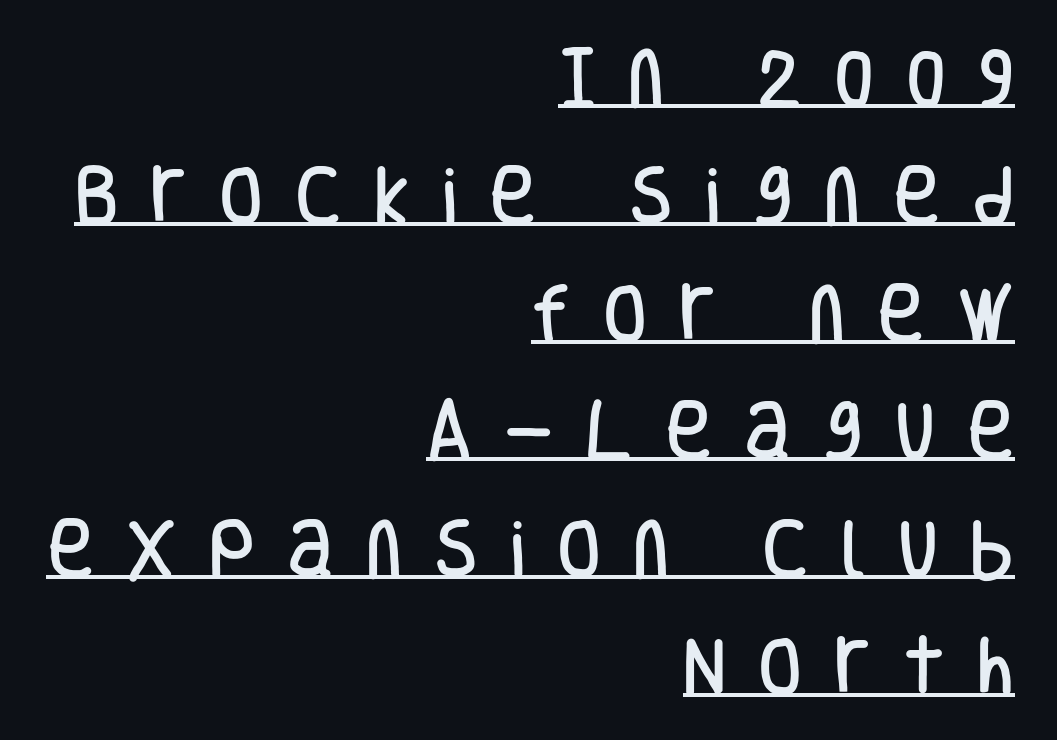
Q: Is the text italic (slanted)? A: No, it is upright.
Q: Is the typeface a serif or a sans-serif typeface? A: Sans-serif.
Q: Is the text underlined? A: Yes.
Q: How is the paragraph aligned? A: Right-aligned.
Q: Is the spacing between letters normal or unusually wide? A: Unusually wide.
Q: Width (condensed, normal, or wide)? A: Condensed.
Q: Stroke contrast? A: Low.
Q: x-height? A: Large.
Q: Monospaced? A: No.
